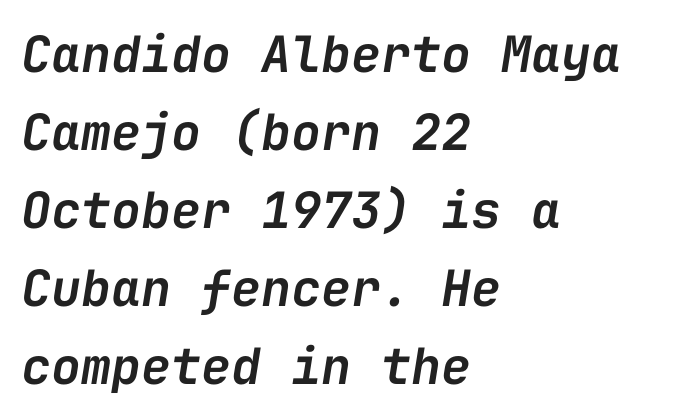
Q: Is the text bold? A: Semi-bold.
Q: Is the text italic (slanted)? A: Yes, it leans right by about 9 degrees.
Q: Is the text underlined? A: No.
Q: How is the paragraph aligned? A: Left-aligned.
Q: Is the spacing between letters normal or unusually wide? A: Normal.
Q: Is the spacing between lines tight, normal or loose? A: Normal.
Q: Width (condensed, normal, or wide)? A: Normal.
Q: Stroke contrast? A: Low.
Q: x-height? A: Medium.
Q: Monospaced? A: Yes.
